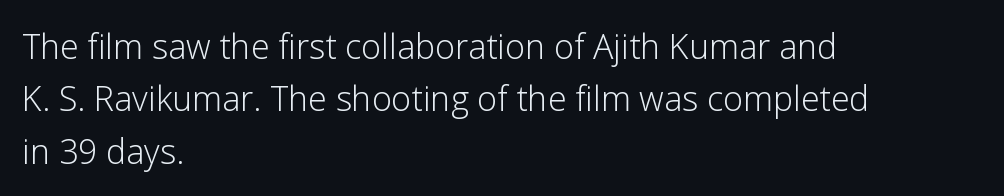
Think of a printed novel: that variable character pitch is what you see here. Compared with typical paragraphs, the rows here are spaced about the same. This is the regular roman posture of the typeface. Default kerning and tracking; the words read as compact shapes. The letters carry no serifs — their stems end cleanly without finishing strokes.
